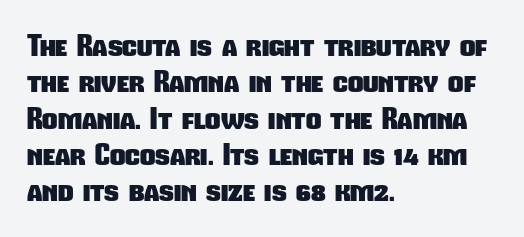
The rendering shows plain stroke endings on the letterforms — a sans-serif design. This sample has the flowing, uneven cadence of proportional lettering. Pretty heavy lettering here — definitely bold. A classic flush-left, rag-right setting is used for this passage.
